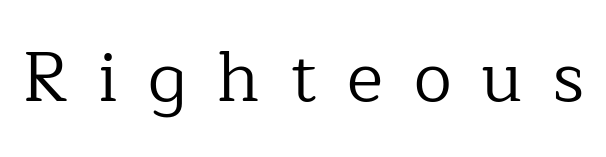
{"serif": "yes", "italic": "no", "bold": "no", "weight": "regular", "width": "normal", "stroke_contrast": "low", "x_height": "medium", "monospaced": "no", "underline": "no", "letter_spacing": "wide", "letter_spacing_em": 0.44, "glyph_px": 69}
